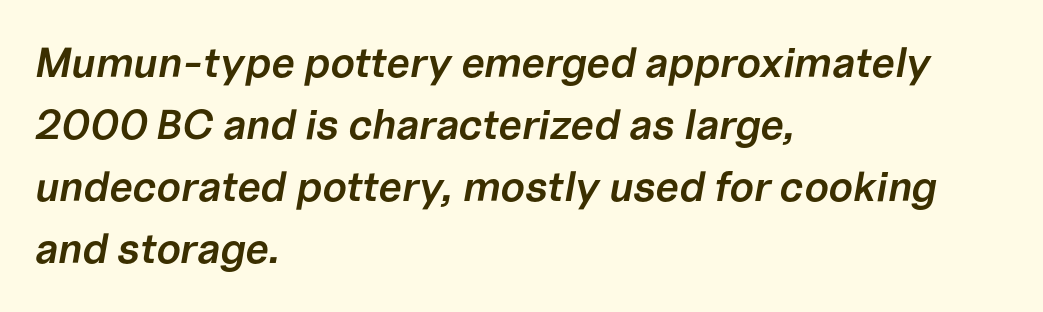
The image shows 42 px semibold type, italic (leaning right); set left-aligned, normal line spacing (1.48x), normal letter spacing, not underlined; low stroke contrast and a medium x-height.
